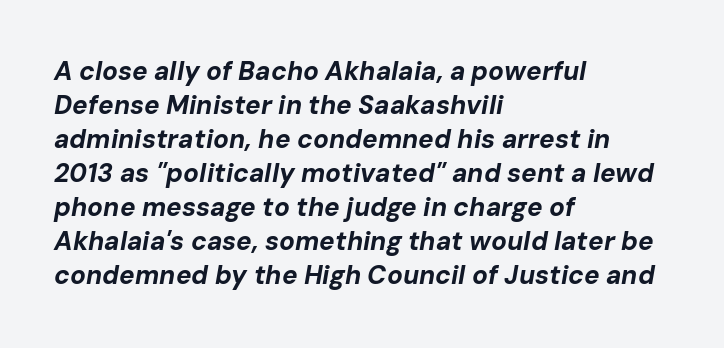
Q: Is the text bold? A: Yes.
Q: Is the text italic (slanted)? A: Yes, it leans right by about 10 degrees.
Q: Is the text underlined? A: No.
Q: How is the paragraph aligned? A: Left-aligned.
Q: Is the spacing between letters normal or unusually wide? A: Normal.
Q: Is the spacing between lines tight, normal or loose? A: Normal.
